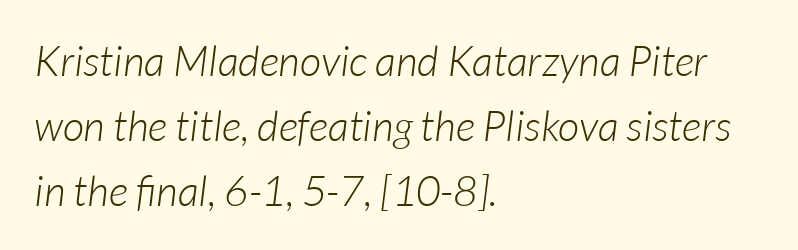
The image shows 42 px light type, italic (leaning right); set left-aligned, normal line spacing (1.55x), normal letter spacing, not underlined; low stroke contrast and a medium x-height.
